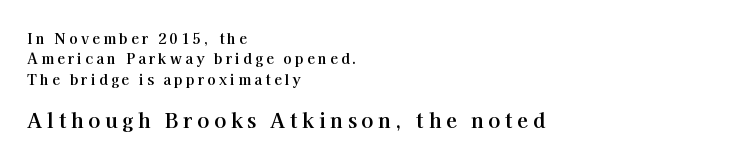
The image shows 20 px bold type, upright; set left-aligned, normal line spacing (1.46x), unusually wide letter spacing (+0.23 em), not underlined; the second (bottom) block is 1.43x larger.
